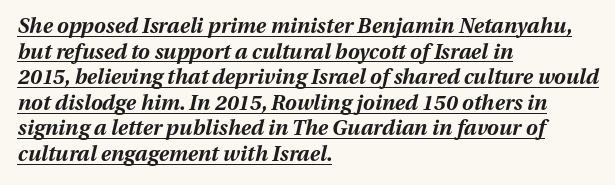
Q: Is the text bold? A: Yes.
Q: Is the text italic (slanted)? A: Yes, it leans right by about 13 degrees.
Q: Is the text underlined? A: Yes.
Q: How is the paragraph aligned? A: Left-aligned.
Q: Is the spacing between letters normal or unusually wide? A: Normal.
